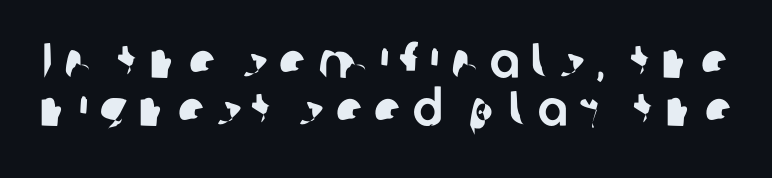
Words float on clear page, feet unadorned. Varying glyph widths throughout — classic text-font behaviour. Are there feet on the stems? There aren't — it's a sans. Summary of vertical rhythm: compact, with narrow interline spacing. A typesetter would call this heavily tracked-out type.
